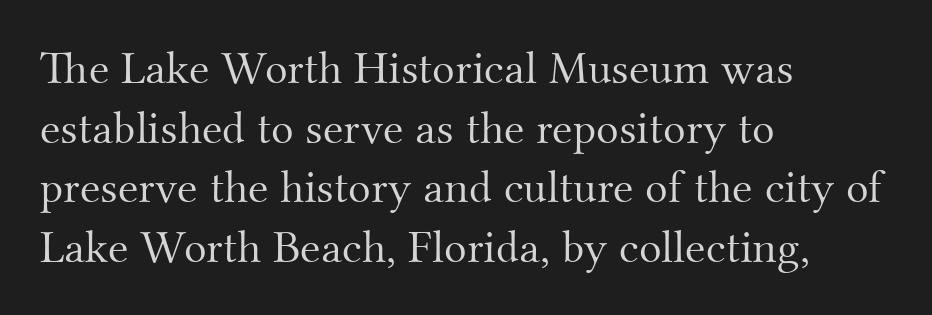
{"serif": "yes", "italic": "no", "bold": "no", "weight": "light", "width": "normal", "stroke_contrast": "medium", "x_height": "small", "monospaced": "no", "underline": "no", "align": "left", "line_spacing": "normal", "line_spacing_ratio": 1.27, "letter_spacing": "normal", "letter_spacing_em": 0.0, "glyph_px": 47}
